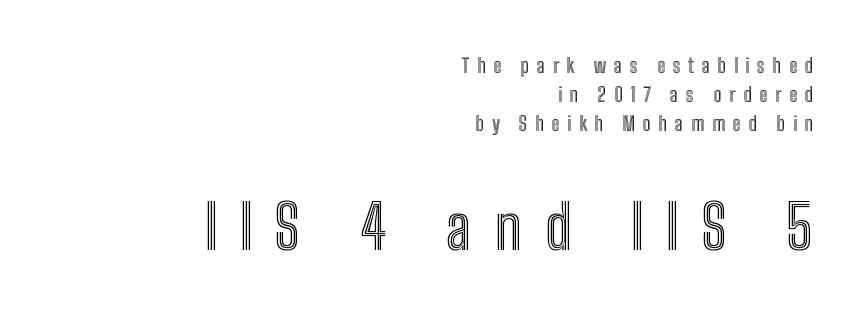
Q: Is the text italic (slanted)? A: No, it is upright.
Q: Is the text underlined? A: No.
Q: How is the paragraph aligned? A: Right-aligned.
Q: Is the spacing between letters normal or unusually wide? A: Unusually wide.
Q: Is the spacing between lines tight, normal or loose? A: Normal.
Q: Which block of text is set in a larger size, the first (top) or the second (bottom)? A: The second (bottom) one.
Q: Width (condensed, normal, or wide)? A: Condensed.
Q: x-height? A: Medium.
Q: Monospaced? A: No.
